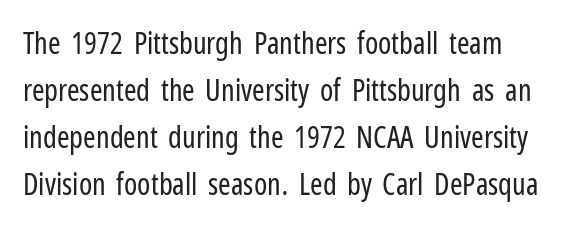
You can tell it's not italic because the verticals are truly vertical. Caption: face not bold, strokes unweighted. In terms of letterspacing, this is plain default setting. Observe the absence of serifs on each vertical stroke in this sample. Whoever set this chose a conventional vertical rhythm. A typesetter would call this proportional, since set widths differ per character.
